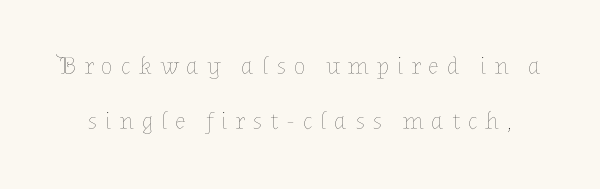
{"italic": "no", "bold": "no", "underline": "no", "line_spacing": "loose", "line_spacing_ratio": 2.21, "letter_spacing": "wide", "letter_spacing_em": 0.31, "glyph_px": 25}
